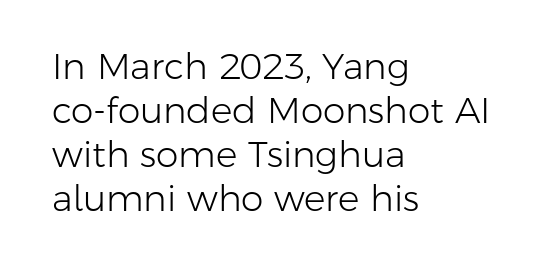
The image shows 36 px light sans-serif type, upright; set left-aligned, line spacing 1.22x, normal letter spacing, not underlined; low stroke contrast and a medium x-height.
